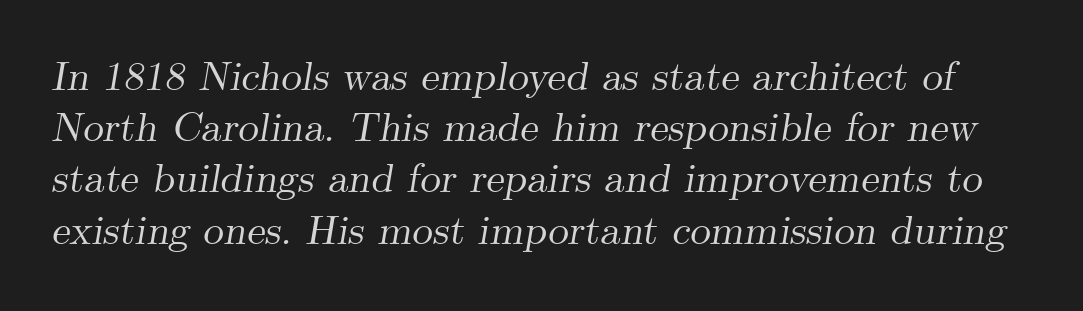
The image shows 41 px serif type, italic (leaning right); set normal line spacing (1.25x), normal letter spacing, not underlined; medium stroke contrast and a small x-height.
